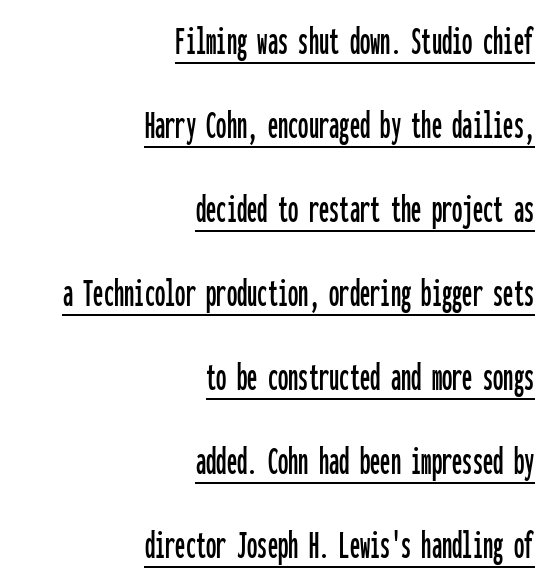
Q: Is the text italic (slanted)? A: No, it is upright.
Q: Is the typeface a serif or a sans-serif typeface? A: Sans-serif.
Q: Is the text underlined? A: Yes.
Q: How is the paragraph aligned? A: Right-aligned.
Q: Is the spacing between letters normal or unusually wide? A: Normal.
Q: Is the spacing between lines tight, normal or loose? A: Loose.
Q: Width (condensed, normal, or wide)? A: Condensed.
Q: Stroke contrast? A: Low.
Q: x-height? A: Medium.
Q: Monospaced? A: Yes.
